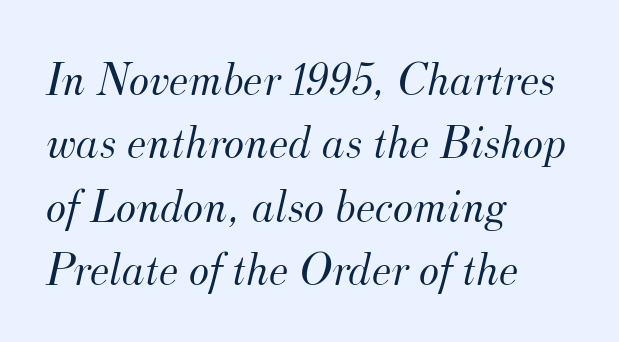
Q: Is the text bold? A: No.
Q: Is the text italic (slanted)? A: Yes, it leans right by about 12 degrees.
Q: Is the typeface a serif or a sans-serif typeface? A: Serif.
Q: Is the text underlined? A: No.
Q: How is the paragraph aligned? A: Left-aligned.
Q: Is the spacing between letters normal or unusually wide? A: Normal.
Q: Is the spacing between lines tight, normal or loose? A: Normal.
Q: Width (condensed, normal, or wide)? A: Normal.
Q: Stroke contrast? A: Medium.
Q: x-height? A: Small.
Q: Monospaced? A: No.
